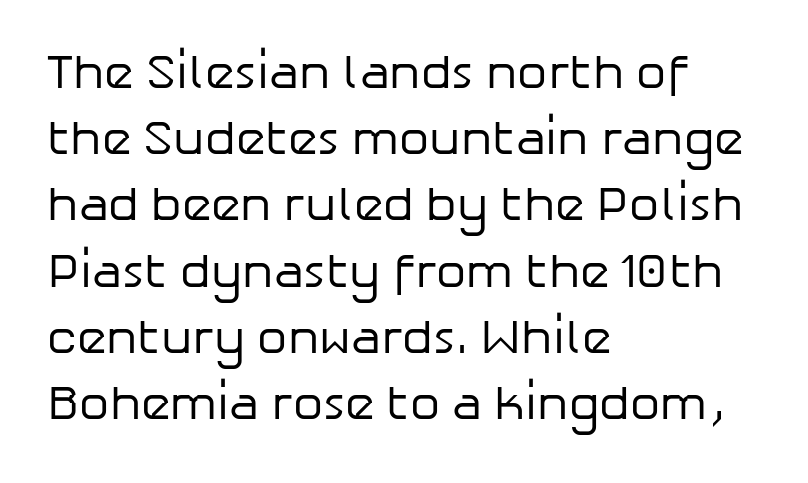
The image shows 48 px regular-weight sans-serif type, upright; set left-aligned, normal line spacing (1.38x), normal letter spacing, not underlined; low stroke contrast and a medium x-height.
